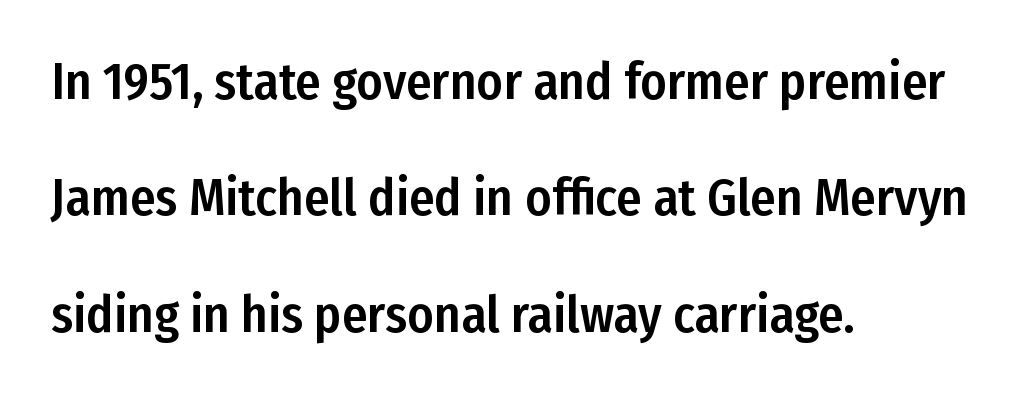
Q: Is the text italic (slanted)? A: No, it is upright.
Q: Is the typeface a serif or a sans-serif typeface? A: Sans-serif.
Q: Is the text underlined? A: No.
Q: How is the paragraph aligned? A: Left-aligned.
Q: Is the spacing between letters normal or unusually wide? A: Normal.
Q: Is the spacing between lines tight, normal or loose? A: Loose.
Q: Width (condensed, normal, or wide)? A: Condensed.
Q: Stroke contrast? A: Low.
Q: x-height? A: Medium.
Q: Monospaced? A: No.
